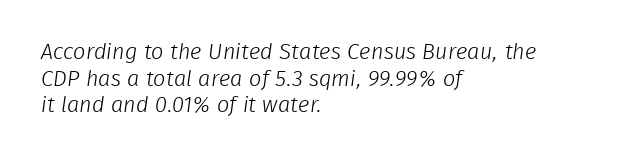
{"bold": "no", "underline": "no", "align": "left", "line_spacing_ratio": 1.21, "letter_spacing": "normal", "letter_spacing_em": 0.0, "glyph_px": 22}
